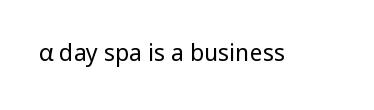
{"italic": "no", "bold": "no", "underline": "no", "letter_spacing": "normal", "letter_spacing_em": 0.0, "glyph_px": 23}
